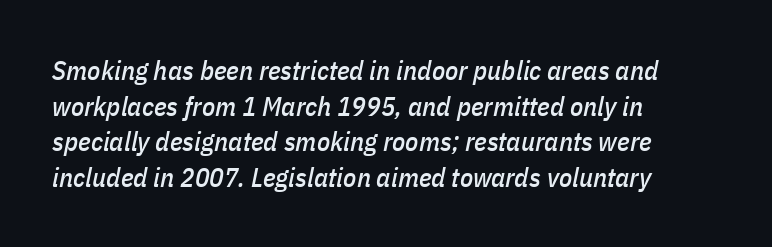
Q: Is the text italic (slanted)? A: Yes, it leans right by about 11 degrees.
Q: Is the text underlined? A: No.
Q: How is the paragraph aligned? A: Left-aligned.
Q: Is the spacing between letters normal or unusually wide? A: Normal.
Q: Is the spacing between lines tight, normal or loose? A: Normal.
